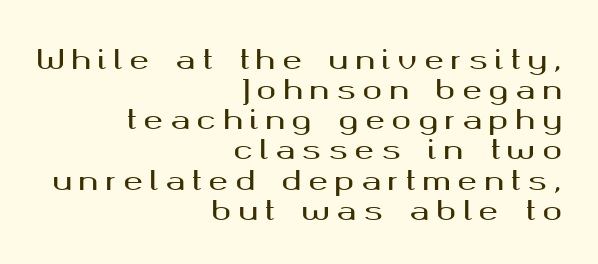
The passage is arranged like a letterhead date or caption credit — flush right. Designer's note — italics off, roman on. Honestly, there is no underline to notice here at all. Substantial extra tracking has been applied to these lines.
